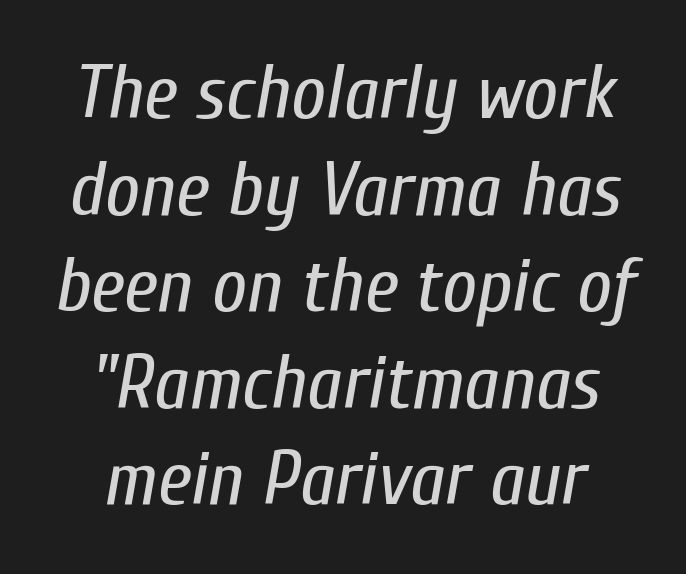
{"italic": "yes", "lean": "right", "slant_degrees": 10, "bold": "no", "weight": "regular", "width": "condensed", "stroke_contrast": "low", "x_height": "medium", "monospaced": "no", "underline": "no", "line_spacing": "normal", "line_spacing_ratio": 1.27, "letter_spacing": "normal", "letter_spacing_em": 0.0, "glyph_px": 76}
